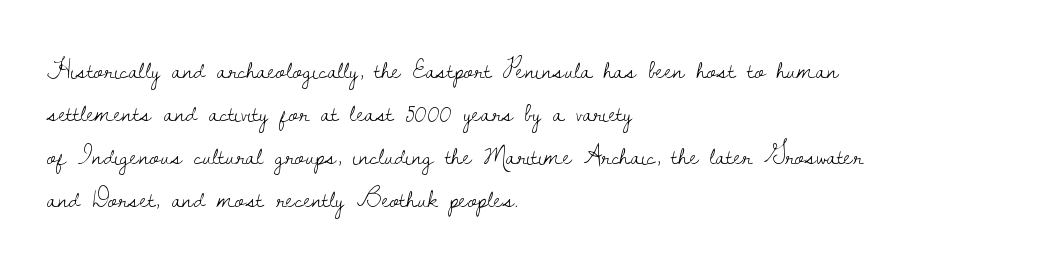
Q: Is the text bold? A: No.
Q: Is the text italic (slanted)? A: Yes.
Q: Is the text underlined? A: No.
Q: How is the paragraph aligned? A: Left-aligned.
Q: Is the spacing between letters normal or unusually wide? A: Normal.
Q: Is the spacing between lines tight, normal or loose? A: Normal.
